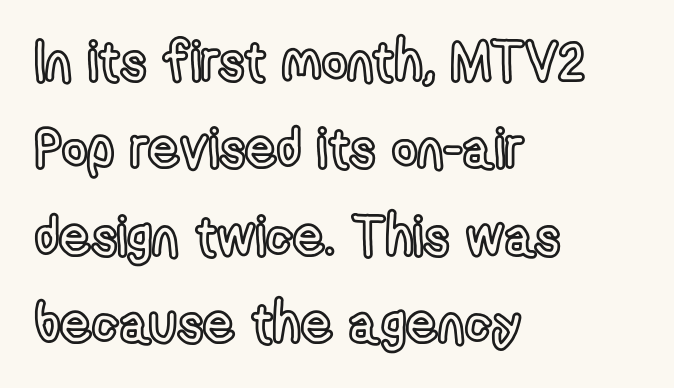
Q: Is the text italic (slanted)? A: No, it is upright.
Q: Is the text underlined? A: No.
Q: How is the paragraph aligned? A: Left-aligned.
Q: Is the spacing between letters normal or unusually wide? A: Normal.
Q: Is the spacing between lines tight, normal or loose? A: Normal.
Q: Width (condensed, normal, or wide)? A: Condensed.
Q: x-height? A: Medium.
Q: Monospaced? A: No.
